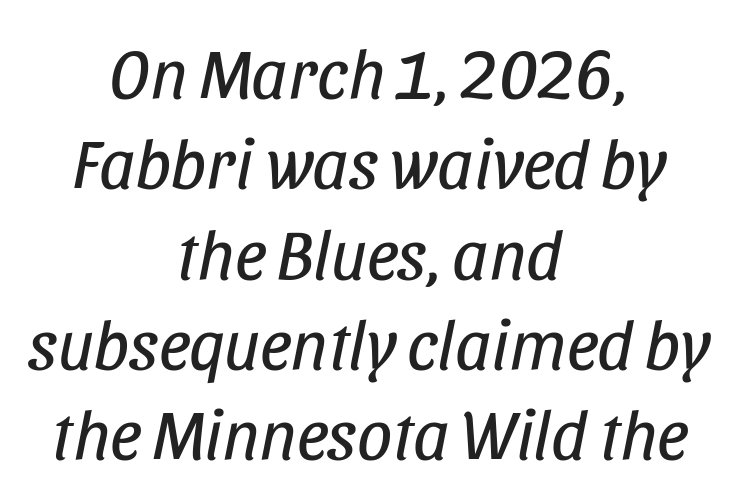
{"italic": "yes", "lean": "right", "slant_degrees": 11, "bold": "no", "weight": "regular", "width": "condensed", "stroke_contrast": "low", "x_height": "large", "monospaced": "no", "underline": "no", "align": "center", "line_spacing": "normal", "line_spacing_ratio": 1.29, "letter_spacing": "normal", "letter_spacing_em": 0.0, "glyph_px": 70}
